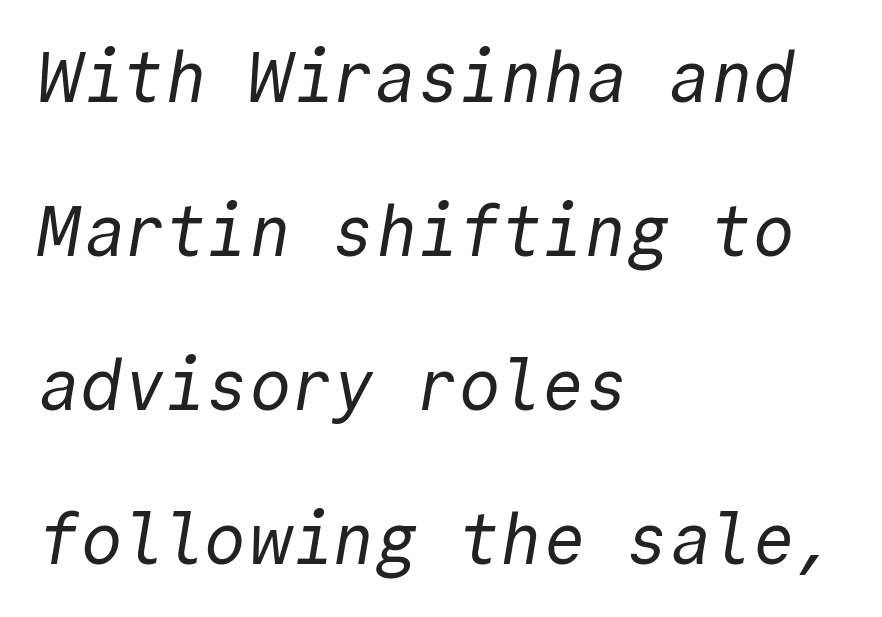
{"serif": "no", "bold": "no", "weight": "regular", "width": "normal", "x_height": "medium", "monospaced": "yes", "underline": "no", "align": "left", "line_spacing": "loose", "line_spacing_ratio": 2.2, "letter_spacing": "normal", "letter_spacing_em": 0.0, "glyph_px": 70}
